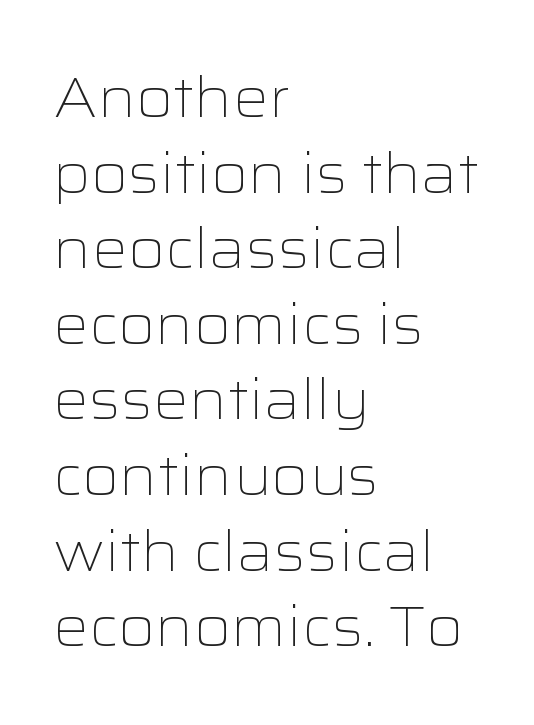
The image shows 56 px light, wide sans-serif type, upright; set left-aligned, normal line spacing (1.35x), normal letter spacing, not underlined; low stroke contrast and a medium x-height.
